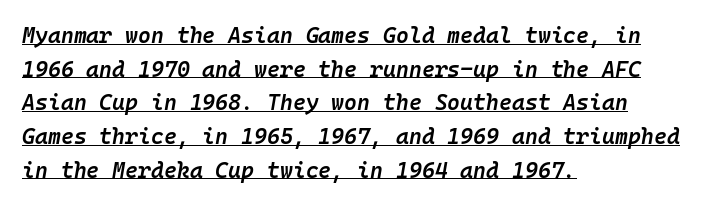
The image shows 22 px text type, italic (leaning right); set left-aligned, normal line spacing (1.53x), normal letter spacing, underlined.
